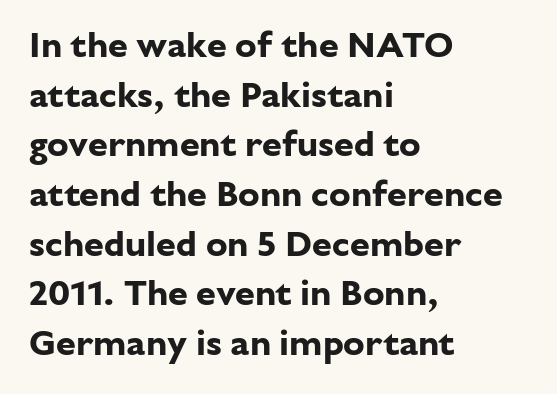
The image shows 36 px bold sans-serif type, upright; set left-aligned, normal line spacing (1.38x), normal letter spacing, not underlined; low stroke contrast and a medium x-height.
